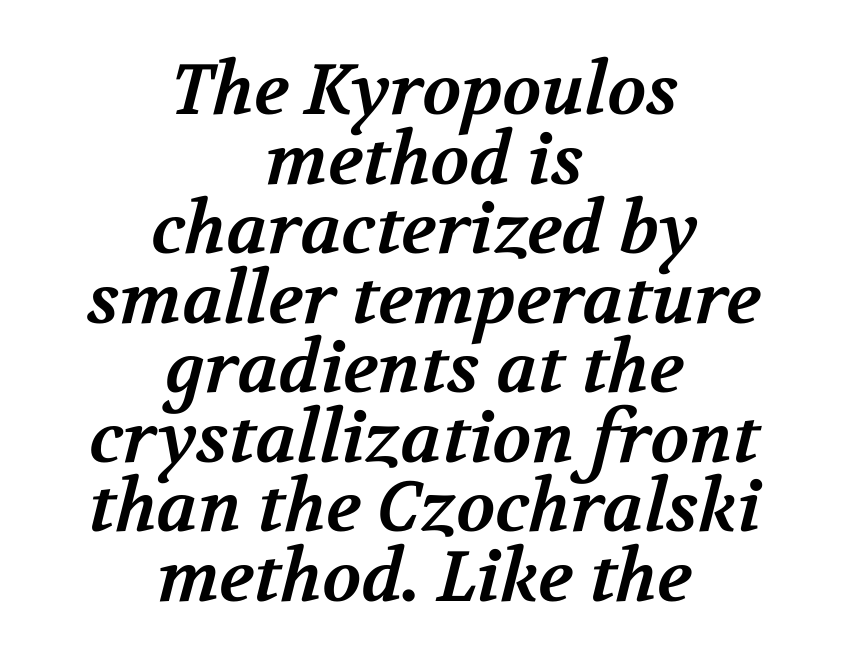
The image shows 71 px bold serif type; set centered, tight line spacing (0.98x), normal letter spacing, not underlined; medium stroke contrast and a medium x-height.
